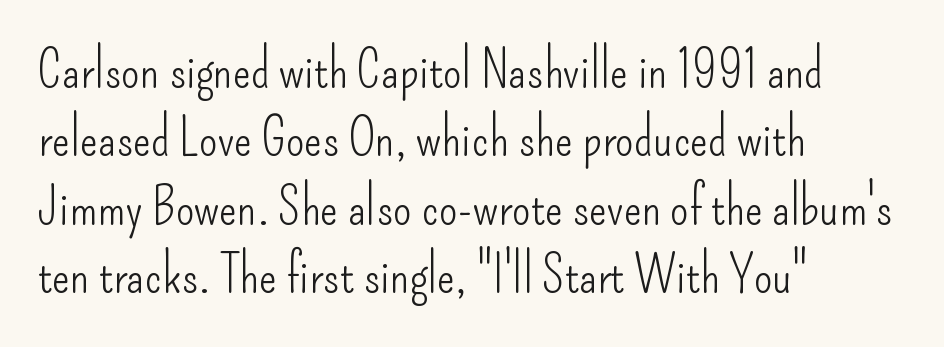
The image shows 53 px light, condensed sans-serif type, upright; set left-aligned, normal line spacing (1.29x), normal letter spacing, not underlined; low stroke contrast and a small x-height.
